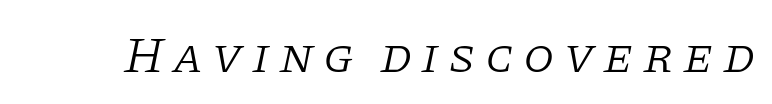
No letter is thick-stroked: the sample isn't bold. Spacing verdict: proportional, widths tailored to each character. Beneath every word, the page is bare. Look at the bottom of the vertical strokes: they flare into serifs here. If you drew a line through each stem, it would be angled.
